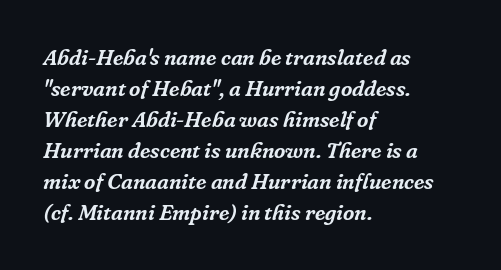
The image shows 22 px text type, italic (leaning right); set left-aligned, normal line spacing (1.41x), normal letter spacing, not underlined.
